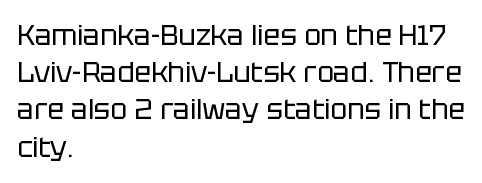
The image shows 28 px regular-weight sans-serif type, upright; set left-aligned, normal line spacing (1.33x), normal letter spacing, not underlined; low stroke contrast and a large x-height.
